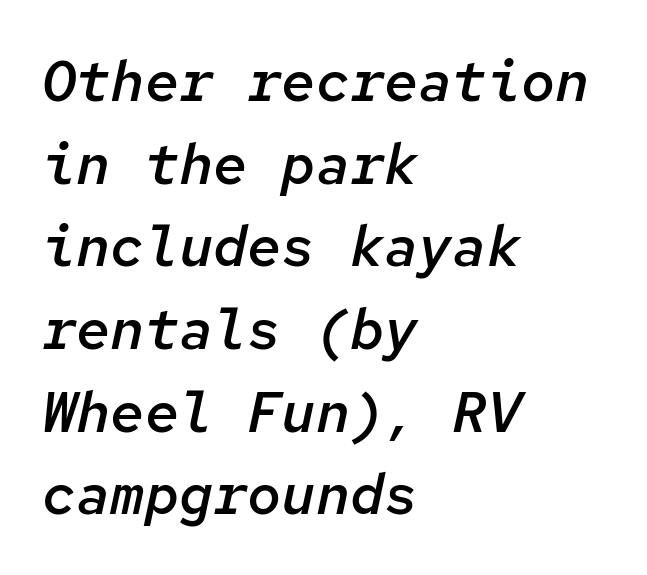
The image shows 57 px semibold type, italic (leaning right), monospaced; set left-aligned, normal line spacing (1.45x), normal letter spacing, not underlined; low stroke contrast and a medium x-height.
